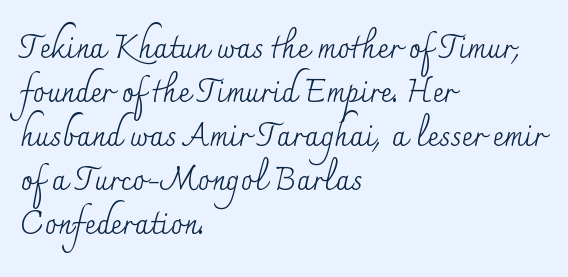
The image shows 31 px regular-weight serif type; set left-aligned, normal line spacing (1.42x), normal letter spacing, not underlined; medium stroke contrast and a small x-height.
